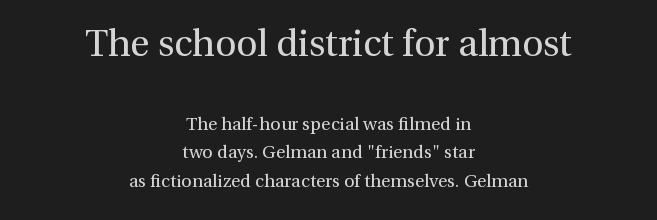
Q: Is the text bold? A: No.
Q: Is the text italic (slanted)? A: No, it is upright.
Q: Is the typeface a serif or a sans-serif typeface? A: Serif.
Q: Is the text underlined? A: No.
Q: How is the paragraph aligned? A: Centered.
Q: Is the spacing between letters normal or unusually wide? A: Normal.
Q: Is the spacing between lines tight, normal or loose? A: Normal.
Q: Which block of text is set in a larger size, the first (top) or the second (bottom)? A: The first (top) one.
Q: Width (condensed, normal, or wide)? A: Normal.
Q: Stroke contrast? A: Medium.
Q: x-height? A: Medium.
Q: Monospaced? A: No.
